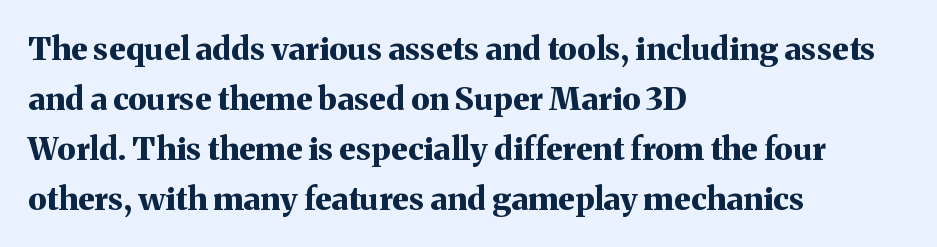
Q: Is the text bold? A: Yes.
Q: Is the text italic (slanted)? A: No, it is upright.
Q: Is the typeface a serif or a sans-serif typeface? A: Serif.
Q: Is the text underlined? A: No.
Q: How is the paragraph aligned? A: Left-aligned.
Q: Is the spacing between letters normal or unusually wide? A: Normal.
Q: Is the spacing between lines tight, normal or loose? A: Normal.
Q: Width (condensed, normal, or wide)? A: Normal.
Q: Stroke contrast? A: Medium.
Q: x-height? A: Medium.
Q: Monospaced? A: No.
